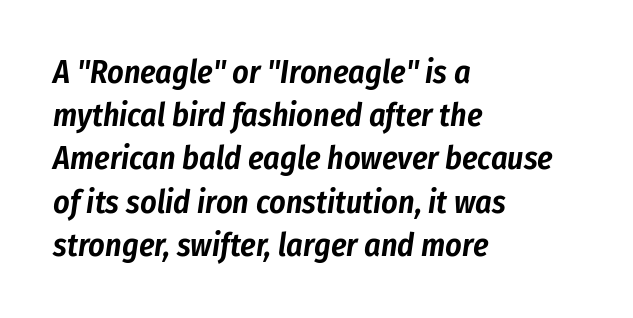
This rendering leaves character spacing at its baseline value. Rendered with sloped, italic letterforms. This sample has the flowing, uneven cadence of proportional lettering. The designer left line spacing at the default. Any mark beneath the type? The region is blank.
